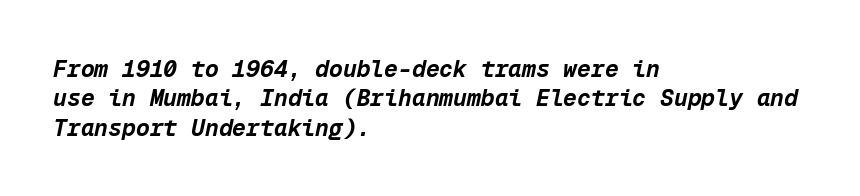
{"italic": "yes", "lean": "right", "slant_degrees": 12, "bold": "yes", "underline": "no", "align": "left", "line_spacing": "normal", "line_spacing_ratio": 1.28, "letter_spacing": "normal", "letter_spacing_em": 0.0, "glyph_px": 23}
